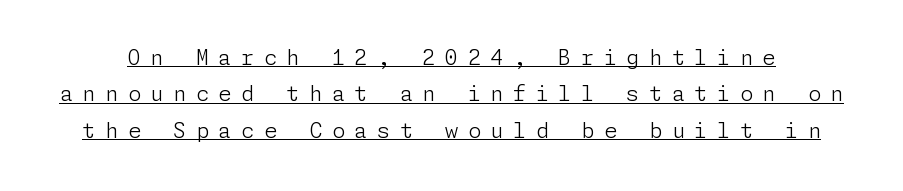
Stroke mass is kept to a normal reading level or below. Decoration check: the copy is underlined. The letters are spread apart with noticeably loose tracking. If you drew a line through each stem, it would be perfectly vertical.
